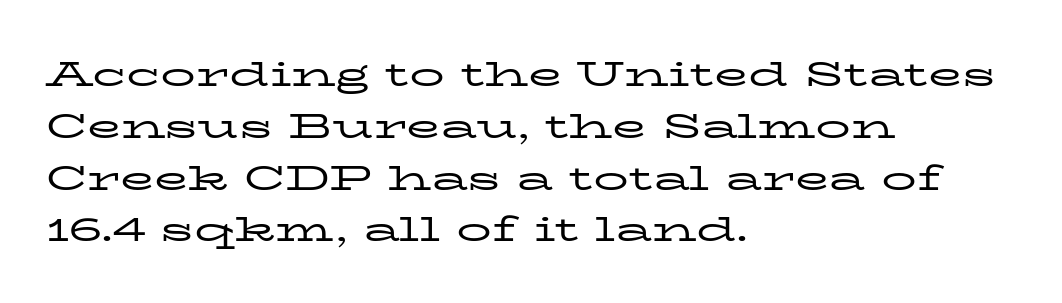
Glance below the letters and you will spot only blank space. On a weight scale, this lands at 450 or below. Varying glyph widths throughout — classic text-font behaviour. The rendering keeps characters at their native spacing.
